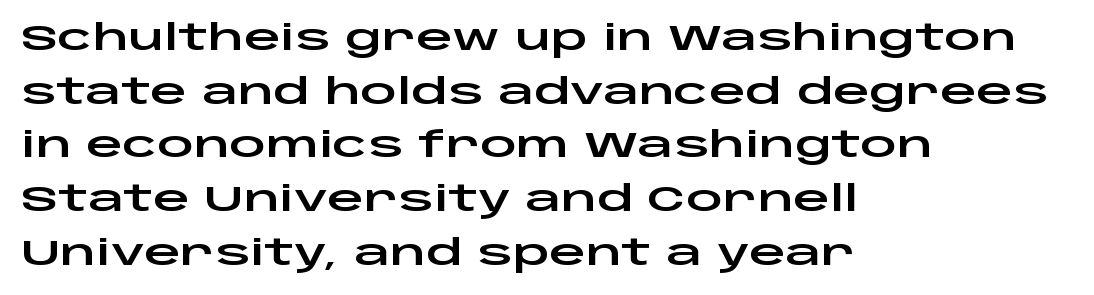
{"serif": "no", "italic": "no", "width": "wide", "stroke_contrast": "low", "x_height": "large", "monospaced": "no", "underline": "no", "align": "left", "line_spacing": "normal", "line_spacing_ratio": 1.49, "letter_spacing": "normal", "letter_spacing_em": 0.0, "glyph_px": 36}
